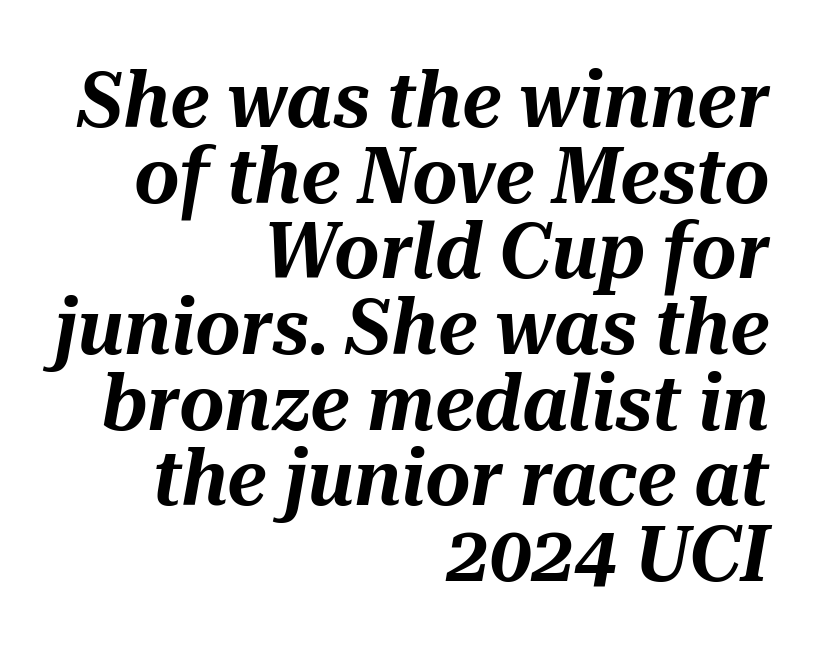
Q: Is the text italic (slanted)? A: Yes, it leans right by about 10 degrees.
Q: Is the text underlined? A: No.
Q: How is the paragraph aligned? A: Right-aligned.
Q: Is the spacing between letters normal or unusually wide? A: Normal.
Q: Is the spacing between lines tight, normal or loose? A: Tight.
Q: Width (condensed, normal, or wide)? A: Normal.
Q: Stroke contrast? A: Medium.
Q: x-height? A: Medium.
Q: Monospaced? A: No.
